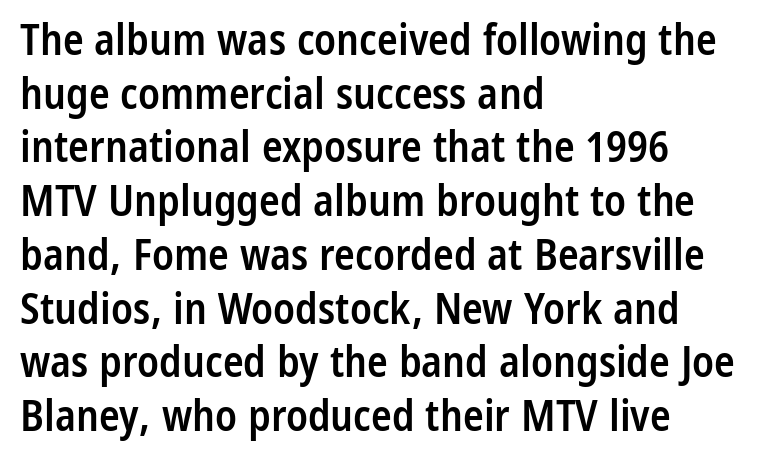
The gap between lines stays unmarked. Students, observe: this is what conventionally led text looks like. The glyphs in this specimen are sans serif. Each letter keeps its own natural width here, so spacing adapts to shape. The paragraph shown leans on its left margin.
